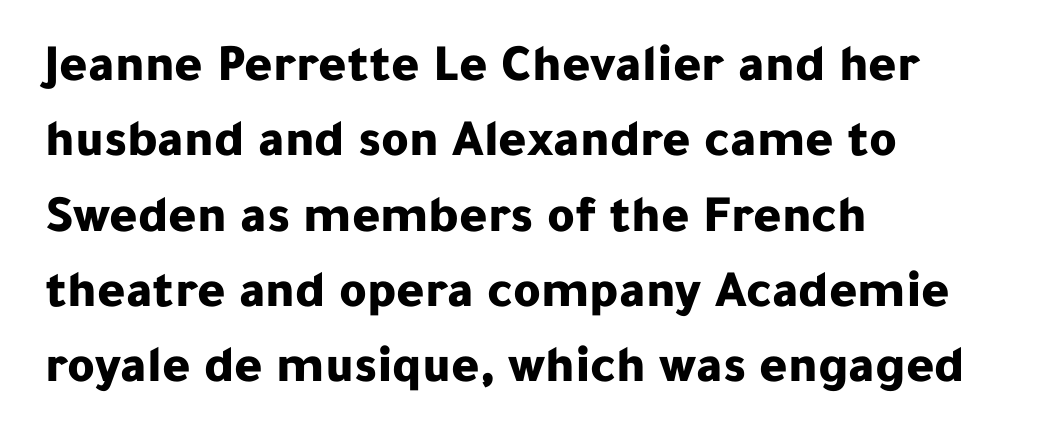
The image shows 53 px bold sans-serif type, upright; set left-aligned, normal line spacing (1.42x), normal letter spacing, not underlined; low stroke contrast and a medium x-height.
